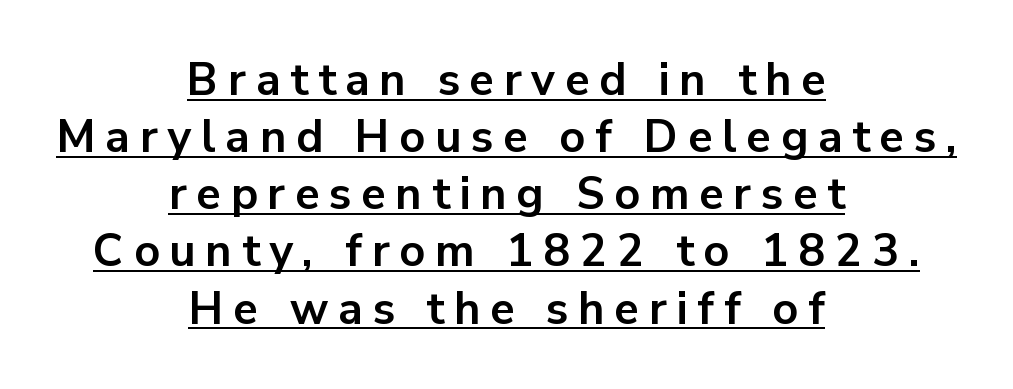
The image shows 45 px bold sans-serif type, upright; set centered, normal line spacing (1.27x), unusually wide letter spacing (+0.22 em), underlined; low stroke contrast and a medium x-height.
